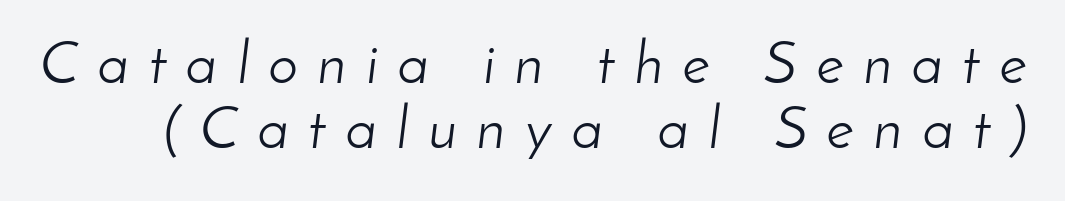
Q: Is the text bold? A: No.
Q: Is the text italic (slanted)? A: Yes, it leans right by about 8 degrees.
Q: Is the text underlined? A: No.
Q: Is the spacing between letters normal or unusually wide? A: Unusually wide.
Q: Is the spacing between lines tight, normal or loose? A: Tight.
Q: Width (condensed, normal, or wide)? A: Normal.
Q: Stroke contrast? A: Low.
Q: x-height? A: Small.
Q: Monospaced? A: No.
